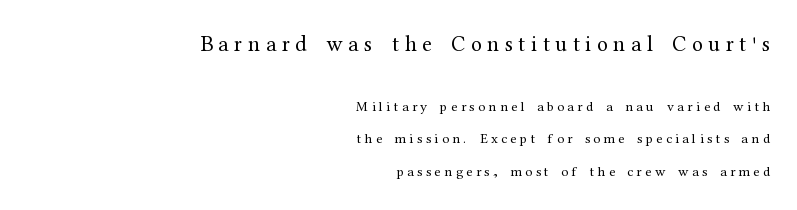
Posture: vertical. The words here are not underlined. Typesetter's note — upper block bumped up in size, lower block left smaller. Stems and bowls with no extra thickness — not bold. Vertically, the passage feels expansive, rows floating well apart. Line ends are locked; line starts wander.
